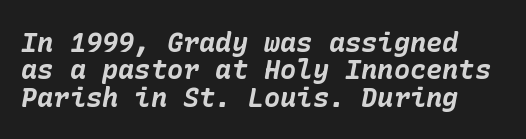
The image shows 27 px bold type, italic (leaning right); set tight line spacing (1.01x), normal letter spacing, not underlined.
